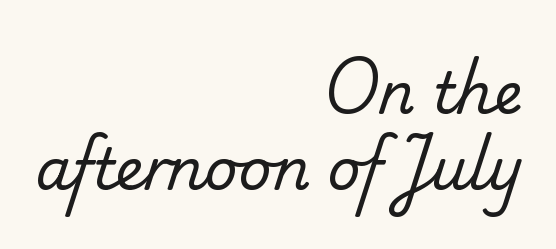
To sum up the face: it has serifs. Here the glyphs are tracked normally, forming tight word shapes. Right-aligned paragraph, ragged on the left. The gap between lines stays unmarked. Character widths vary here, with narrow letters taking less room than wide ones.
